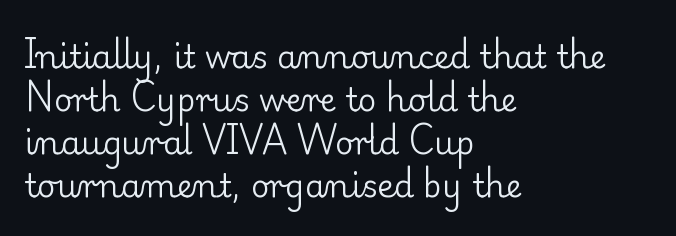
Q: Is the text bold? A: No.
Q: Is the text italic (slanted)? A: No, it is upright.
Q: Is the typeface a serif or a sans-serif typeface? A: Serif.
Q: Is the text underlined? A: No.
Q: How is the paragraph aligned? A: Left-aligned.
Q: Is the spacing between letters normal or unusually wide? A: Normal.
Q: Is the spacing between lines tight, normal or loose? A: Normal.
Q: Width (condensed, normal, or wide)? A: Normal.
Q: Stroke contrast? A: Low.
Q: x-height? A: Small.
Q: Monospaced? A: No.
